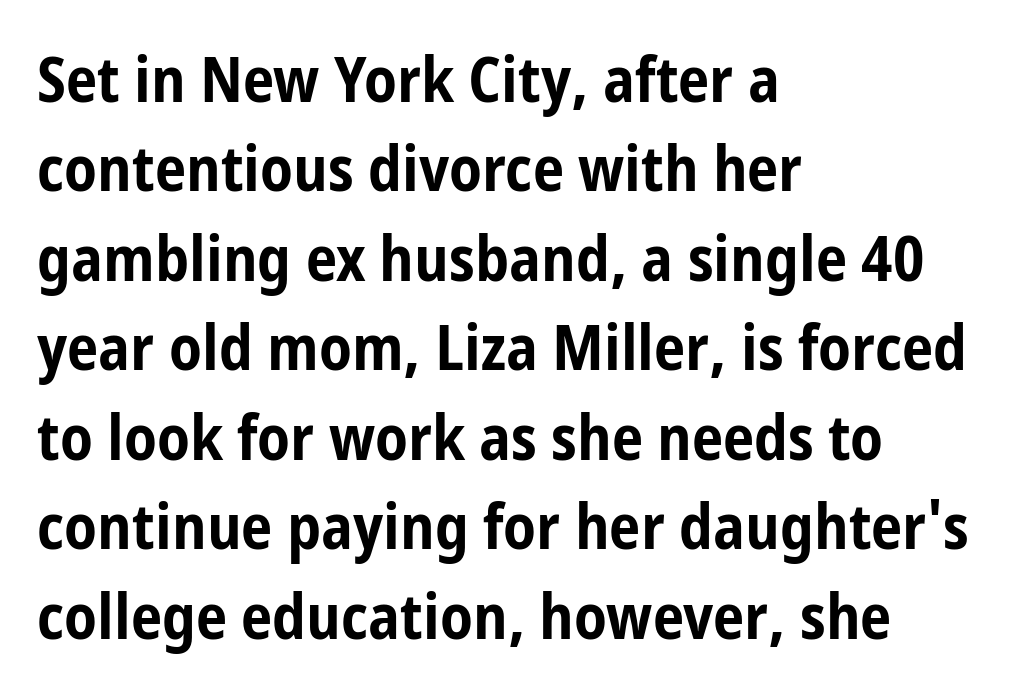
{"serif": "no", "italic": "no", "bold": "yes", "weight": "bold", "width": "condensed", "stroke_contrast": "low", "x_height": "medium", "monospaced": "no", "underline": "no", "align": "left", "line_spacing": "normal", "line_spacing_ratio": 1.42, "letter_spacing": "normal", "letter_spacing_em": 0.0, "glyph_px": 63}
